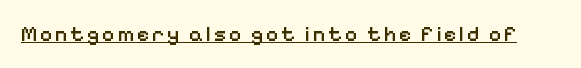
Q: Is the text bold? A: Semi-bold.
Q: Is the text italic (slanted)? A: No, it is upright.
Q: Is the text underlined? A: Yes.
